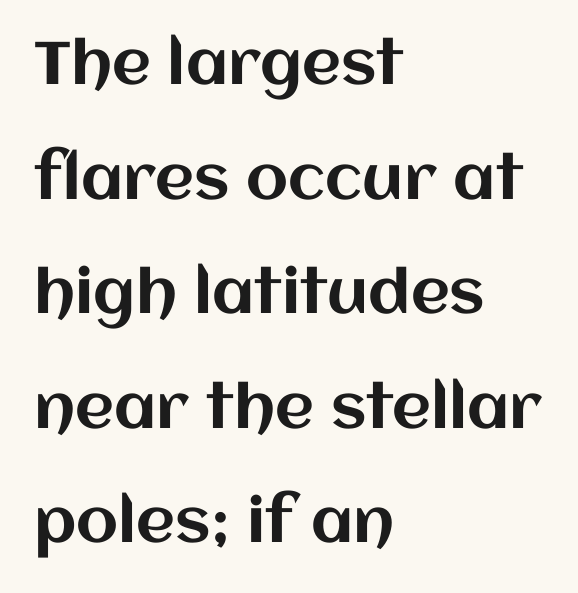
The image shows 60 px text type, upright; set left-aligned, loose line spacing (1.91x), normal letter spacing, not underlined; medium stroke contrast and a large x-height.
